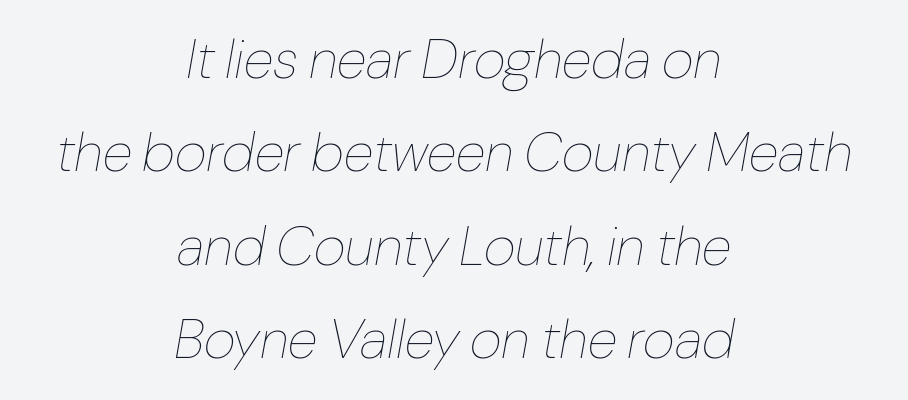
Is this a fixed-width face? No — the glyphs have proportional, varying widths. Check under the words: just untouched page. Posture: slanted. The rendering keeps characters at their native spacing.
